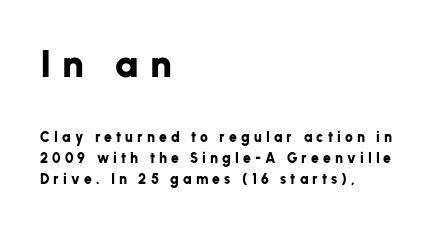
{"serif": "no", "italic": "no", "bold": "yes", "weight": "bold", "width": "normal", "stroke_contrast": "low", "x_height": "medium", "monospaced": "no", "underline": "no", "align": "left", "line_spacing": "normal", "line_spacing_ratio": 1.51, "letter_spacing": "wide", "letter_spacing_em": 0.29, "larger_block": "first", "size_ratio": 2.71, "glyph_px": 38}
